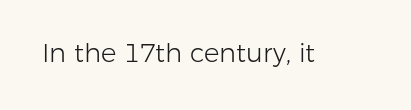
A roman cut, with each character standing at attention. Decoration check: the copy has no underline. The gaps between neighbouring characters are ordinary and unremarkable. Bold? No — there's no thickening of the strokes.
